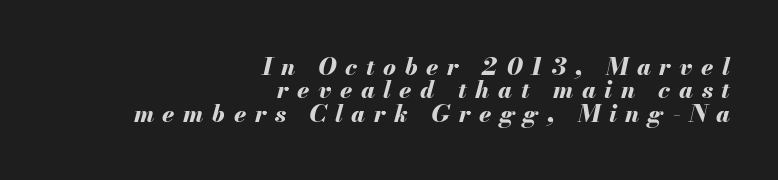
Does the leading feel generous? Not at all — it's pinched. The specimen reads as italic at a glance. Strokes here are thick enough to call this a true bold. Where is the straight margin? On the right.
